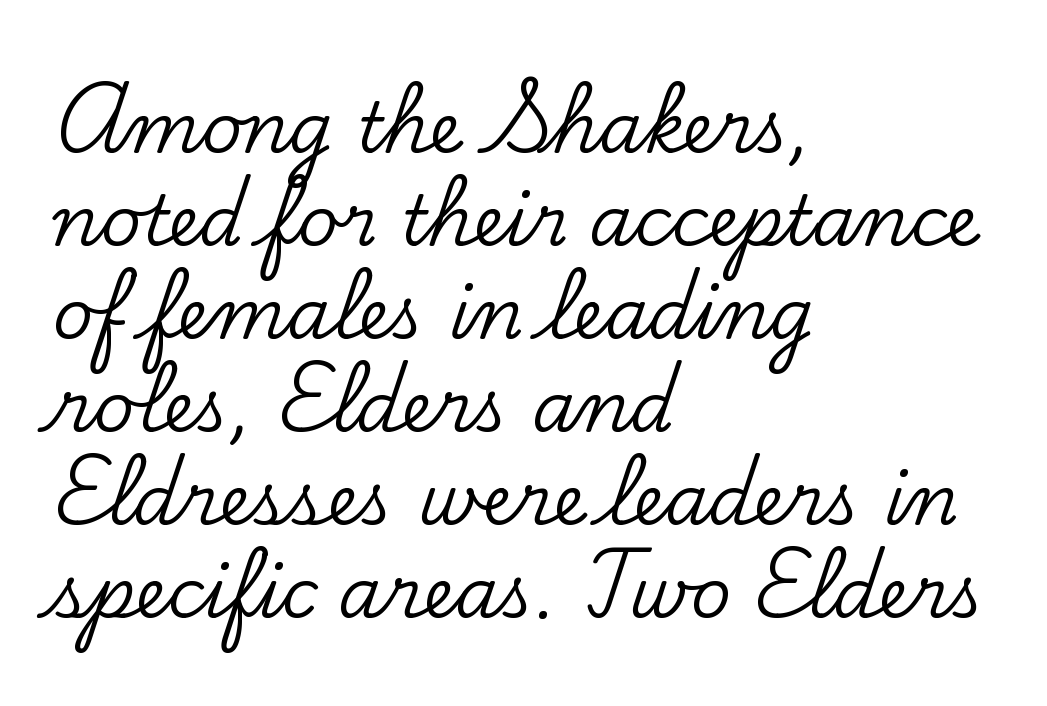
{"serif": "yes", "width": "normal", "stroke_contrast": "low", "x_height": "small", "monospaced": "no", "underline": "no", "align": "left", "line_spacing": "normal", "line_spacing_ratio": 1.33, "letter_spacing": "normal", "letter_spacing_em": 0.0, "glyph_px": 70}
